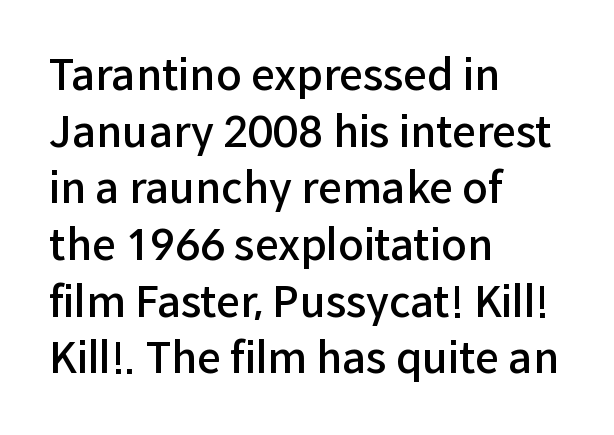
Font category for this specimen: sans-serif. Is the block centered? No — it sits flush against the left margin. Rendered with straight, roman letterforms. Each glyph is drawn with semibold strokes, heavier than normal yet not fully bold.
